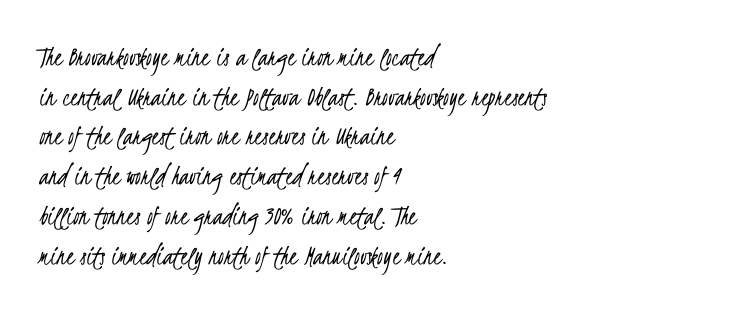
{"serif": "no", "bold": "no", "weight": "light", "width": "condensed", "stroke_contrast": "low", "x_height": "small", "monospaced": "no", "underline": "no", "align": "left", "line_spacing": "normal", "line_spacing_ratio": 1.37, "letter_spacing": "normal", "letter_spacing_em": 0.0, "glyph_px": 29}
